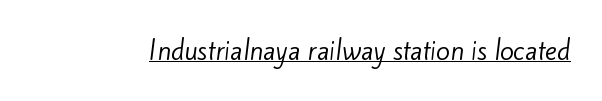
The image shows 25 px text type; set normal letter spacing, underlined.
